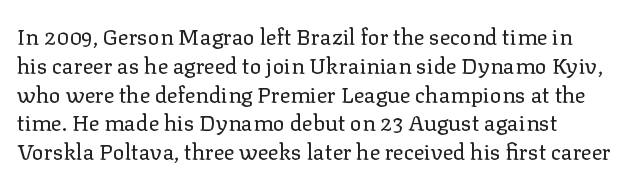
The image shows 22 px text type, upright; set left-aligned, normal line spacing (1.31x), normal letter spacing, not underlined.
